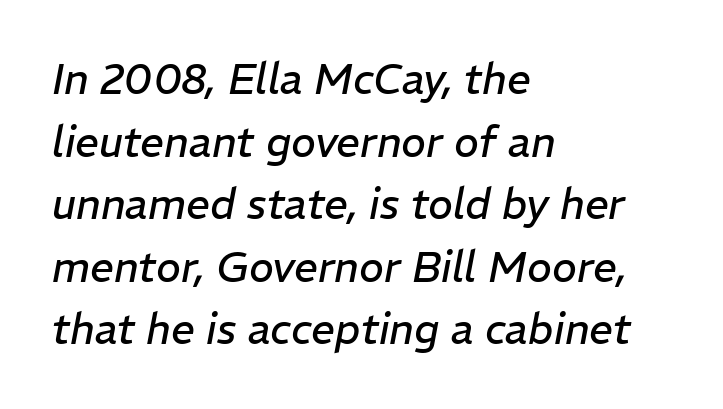
Each letter keeps its own natural width here, so spacing adapts to shape. Check under the words: just untouched page. Is there much room between lines? A standard amount, neither cramped nor airy. Slanted lettering throughout. The letterforms sit shoulder to shoulder at normal distance.
